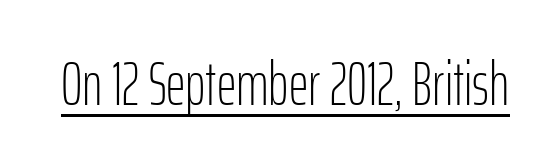
Q: Is the text bold? A: No.
Q: Is the text italic (slanted)? A: No, it is upright.
Q: Is the typeface a serif or a sans-serif typeface? A: Sans-serif.
Q: Is the text underlined? A: Yes.
Q: Is the spacing between letters normal or unusually wide? A: Normal.
Q: Width (condensed, normal, or wide)? A: Condensed.
Q: Stroke contrast? A: Low.
Q: x-height? A: Medium.
Q: Monospaced? A: No.
